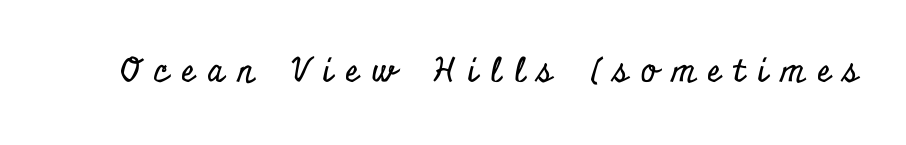
The image shows 33 px condensed serif type; set unusually wide letter spacing (+0.4 em), not underlined; low stroke contrast and a small x-height.
